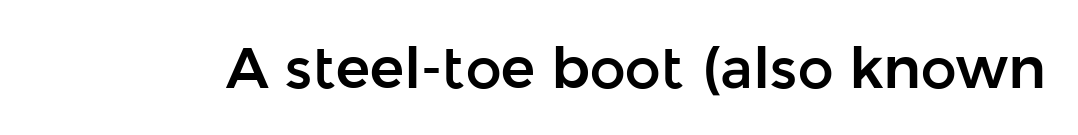
The letters advance in unequal steps, a hallmark of proportional type. The characters display no serif detailing; their extremities are plain. Ascenders rise straight up at ninety degrees. In terms of letterspacing, this is plain default setting. Decoration check: the copy has no underline.
